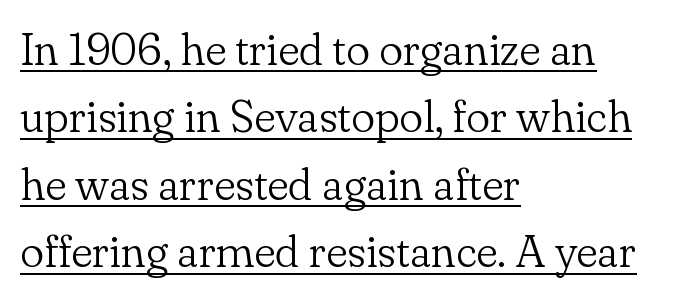
{"serif": "yes", "italic": "no", "bold": "no", "weight": "light", "width": "normal", "stroke_contrast": "low", "x_height": "small", "monospaced": "no", "underline": "yes", "align": "left", "line_spacing": "normal", "line_spacing_ratio": 1.5, "letter_spacing": "normal", "letter_spacing_em": 0.0, "glyph_px": 45}
